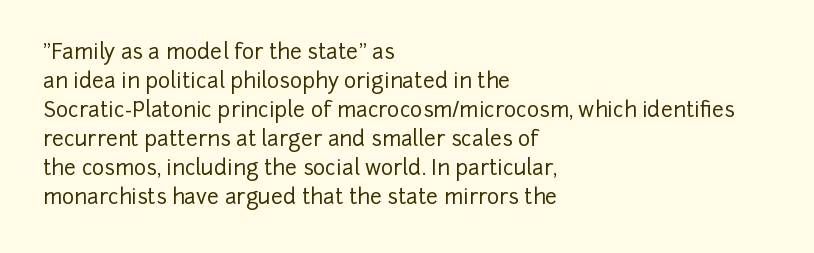
Does the leading feel generous? No, just average. Nobody touched the tracking dial on this one. This is the regular roman posture of the typeface. Visually the block forms a straight wall on the left and a jagged coastline on the right.
